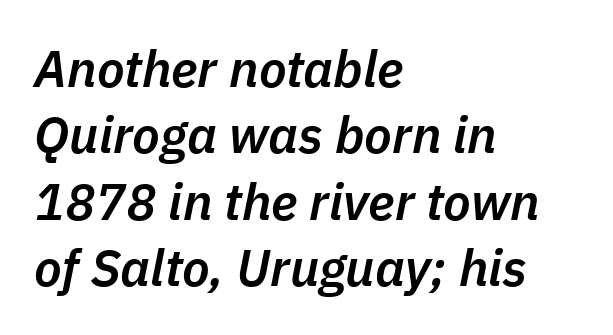
{"italic": "yes", "lean": "right", "slant_degrees": 11, "bold": "semi", "weight": "semibold", "width": "normal", "stroke_contrast": "low", "x_height": "medium", "monospaced": "no", "underline": "no", "align": "left", "line_spacing": "normal", "line_spacing_ratio": 1.3, "letter_spacing": "normal", "letter_spacing_em": 0.0, "glyph_px": 51}
